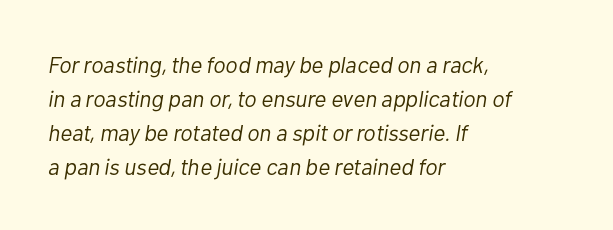
Q: Is the text bold? A: No.
Q: Is the text italic (slanted)? A: Yes, it leans right by about 10 degrees.
Q: Is the text underlined? A: No.
Q: How is the paragraph aligned? A: Left-aligned.
Q: Is the spacing between letters normal or unusually wide? A: Normal.
Q: Is the spacing between lines tight, normal or loose? A: Normal.
